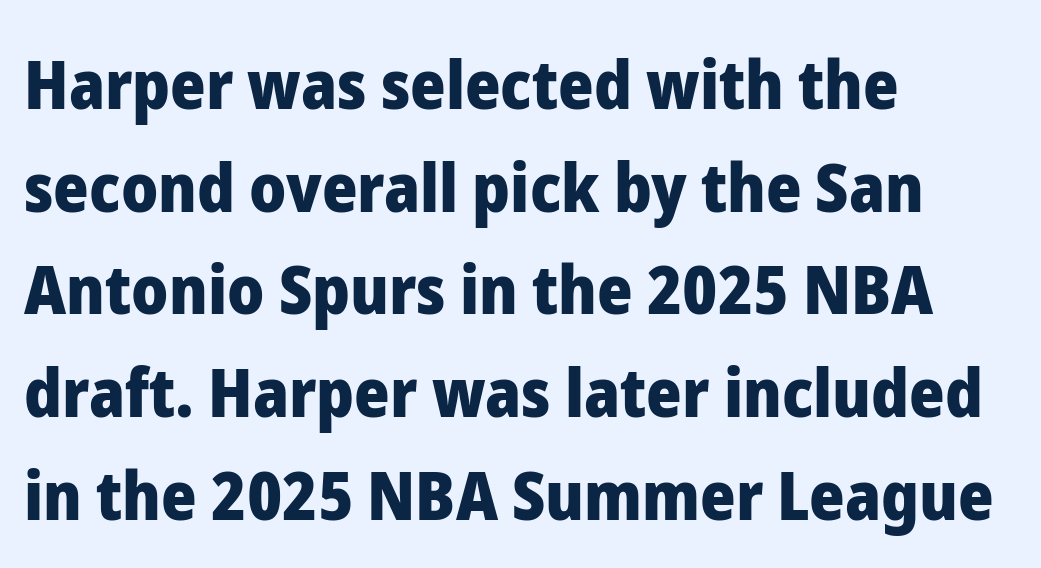
Q: Is the text bold? A: Yes.
Q: Is the text italic (slanted)? A: No, it is upright.
Q: Is the typeface a serif or a sans-serif typeface? A: Sans-serif.
Q: Is the text underlined? A: No.
Q: How is the paragraph aligned? A: Left-aligned.
Q: Is the spacing between letters normal or unusually wide? A: Normal.
Q: Is the spacing between lines tight, normal or loose? A: Normal.
Q: Width (condensed, normal, or wide)? A: Normal.
Q: Stroke contrast? A: Low.
Q: x-height? A: Medium.
Q: Monospaced? A: No.
